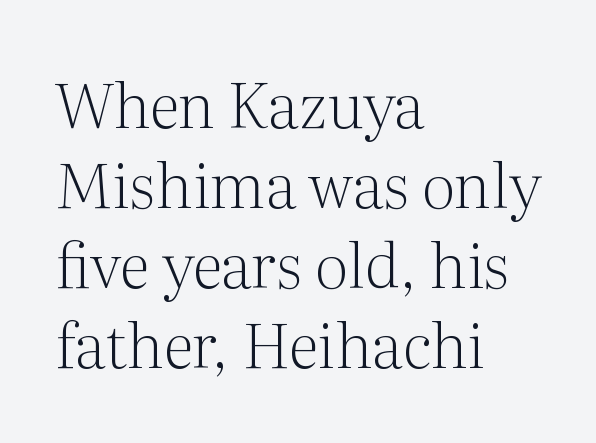
Character widths vary here, with narrow letters taking less room than wide ones. Short and long lines alike share a common starting point at left. Serifs: yes, visible at the terminals of the letterforms. Stem width sits at or under what a default text font uses. Check under the words: just untouched page. Interline gaps are of average width in this sample.
